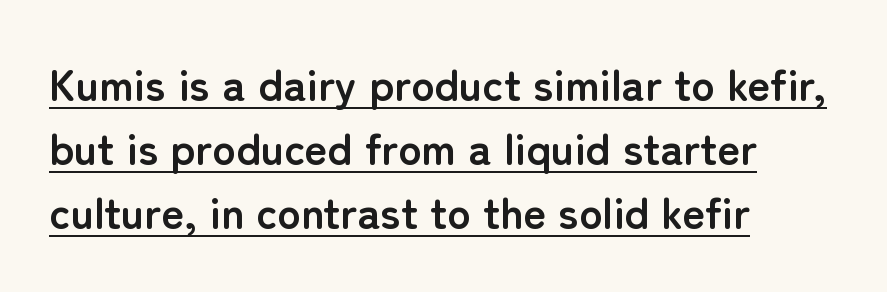
{"serif": "no", "italic": "no", "bold": "yes", "weight": "semibold", "width": "normal", "stroke_contrast": "low", "x_height": "medium", "monospaced": "no", "underline": "yes", "align": "left", "line_spacing": "normal", "line_spacing_ratio": 1.46, "letter_spacing": "normal", "letter_spacing_em": 0.0, "glyph_px": 44}
